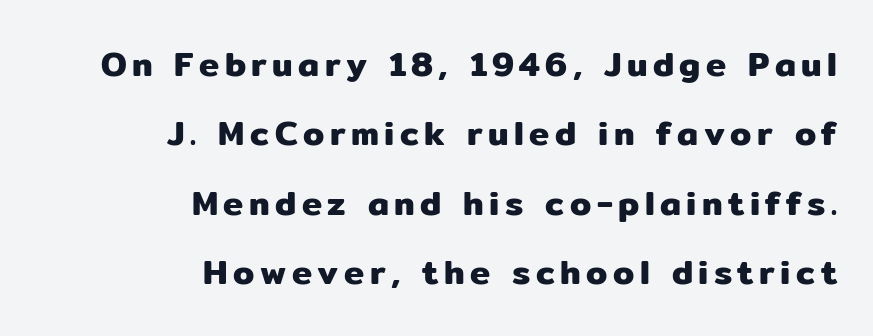
The axis of the letterforms is exactly vertical. Anything drawn beneath the words? Only blank space. The letters advance in unequal steps, a hallmark of proportional type. Which margin do the lines hug? The right one — the left edge is uneven. Airy leading.
